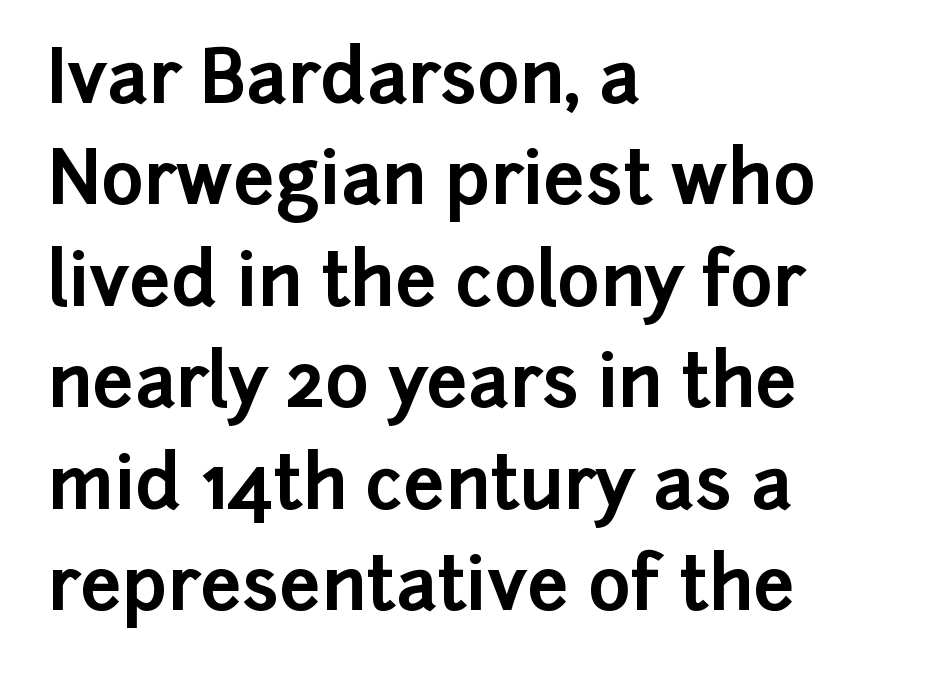
These lines are set flush left with a ragged right edge. Characters remain perfectly vertical along every line. Compared with typical paragraphs, the rows here are spaced about the same. I'd describe the lettering as bold — thick and assertive. Tracking here is standard; glyphs follow each other at the usual distance. The gap between lines stays unmarked.
